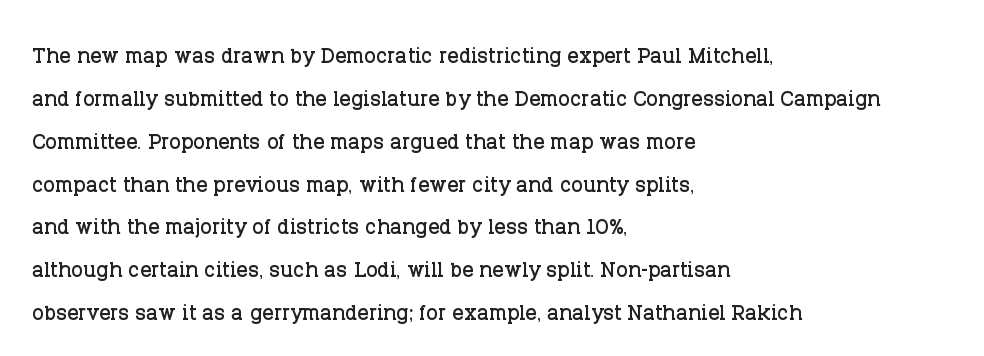
Horizontal alignment here is leftward, the default for most running prose. The foot of each line stays bare and open. The letters stand upright; this is a roman face. Look at the bottom of the vertical strokes: they flare into serifs here.
